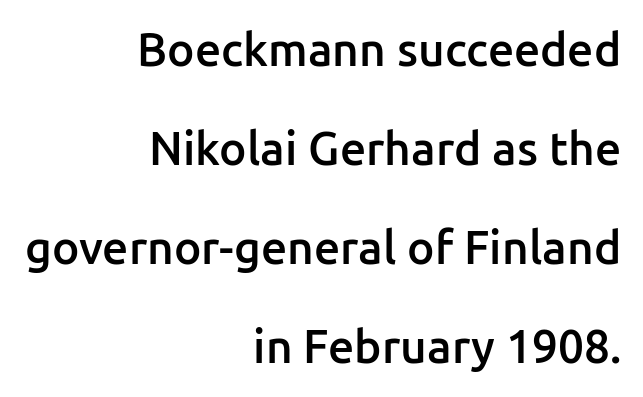
{"serif": "no", "italic": "no", "bold": "semi", "weight": "semibold", "width": "normal", "stroke_contrast": "low", "x_height": "medium", "monospaced": "no", "underline": "no", "align": "right", "line_spacing": "loose", "line_spacing_ratio": 2.15, "letter_spacing": "normal", "letter_spacing_em": 0.0, "glyph_px": 46}
